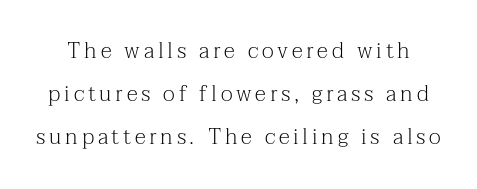
The image shows 22 px text type, upright; set loose line spacing (1.96x), not underlined.
